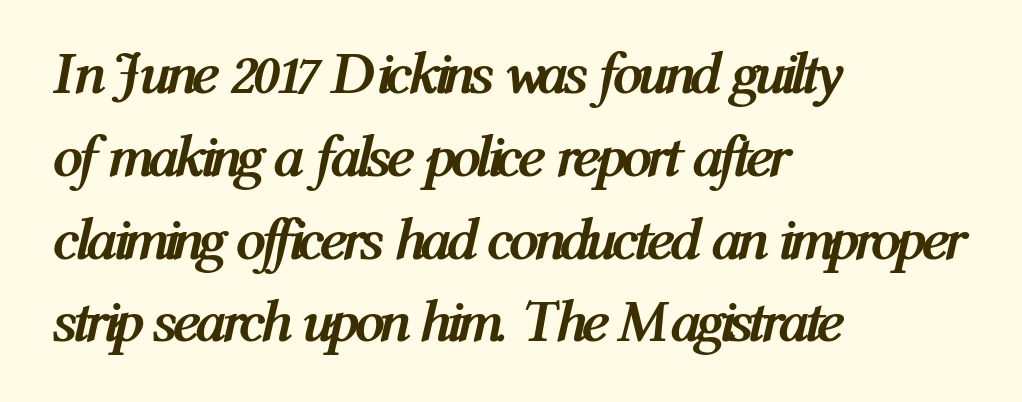
The area under the type is left untouched. Students, this is bold: see how much ink each stroke carries. The letters are slanted; this is an italic face. Varying glyph widths throughout — classic text-font behaviour. There is no visible air inserted between adjacent glyphs. The lines sit at an ordinary, default distance from one another.
